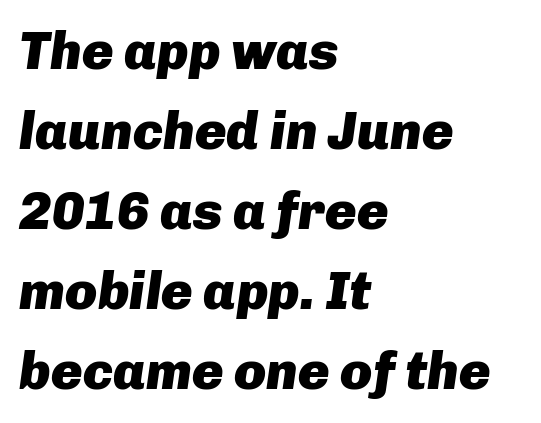
Q: Is the text bold? A: Yes.
Q: Is the text italic (slanted)? A: Yes, it leans right by about 8 degrees.
Q: Is the text underlined? A: No.
Q: How is the paragraph aligned? A: Left-aligned.
Q: Is the spacing between letters normal or unusually wide? A: Normal.
Q: Is the spacing between lines tight, normal or loose? A: Normal.
Q: Width (condensed, normal, or wide)? A: Normal.
Q: Stroke contrast? A: Low.
Q: x-height? A: Medium.
Q: Monospaced? A: No.
